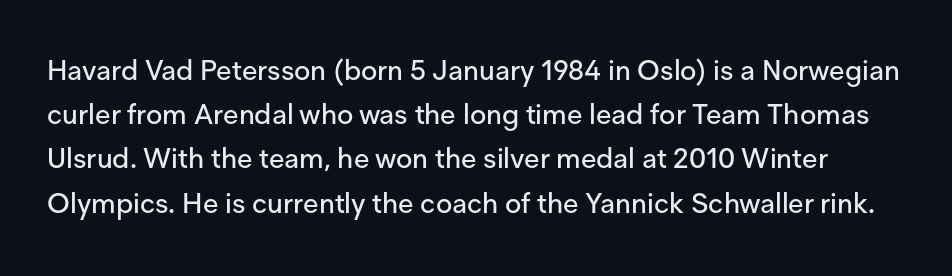
The image shows 28 px sans-serif type, upright; set normal line spacing (1.58x), normal letter spacing, not underlined; low stroke contrast and a medium x-height.
